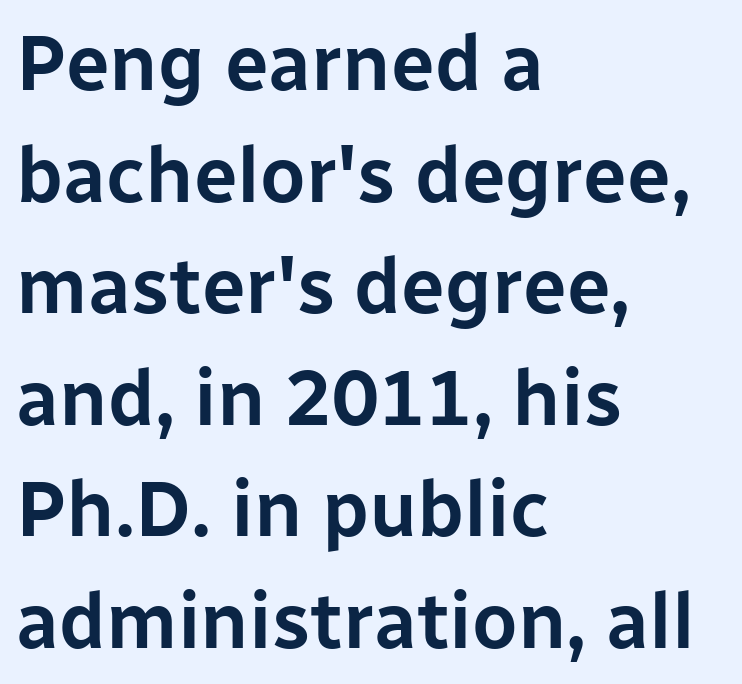
Look at the bottom of the vertical strokes: they stop flat, with no serifs. Alignment: flush left. This sample uses an upright cut, with every glyph sitting square on the baseline. A typesetter would call this zero additional tracking.
